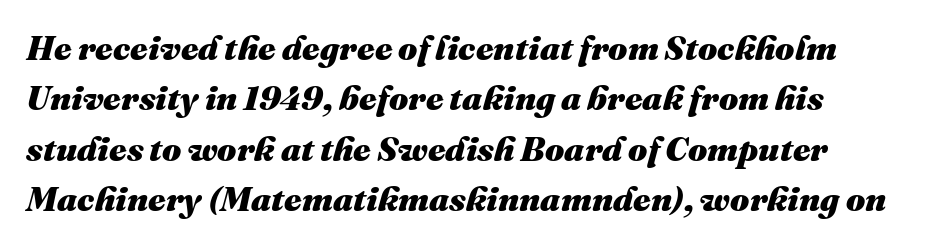
{"italic": "yes", "lean": "right", "slant_degrees": 16, "bold": "yes", "weight": "heavy", "width": "normal", "stroke_contrast": "medium", "x_height": "medium", "monospaced": "no", "underline": "no", "line_spacing": "normal", "line_spacing_ratio": 1.48, "letter_spacing": "normal", "letter_spacing_em": 0.0, "glyph_px": 34}
